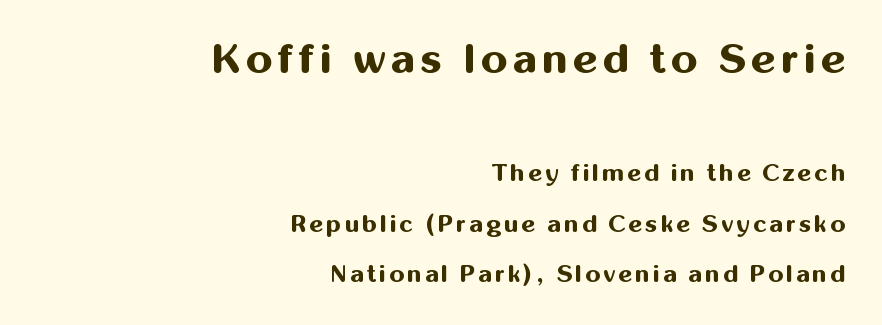
These lines stack with their right ends in a neat column. A typesetter would call this proportional, since set widths differ per character. Do the letters lean? They stand straight. Strong, thick strokes mark this as bold type.
